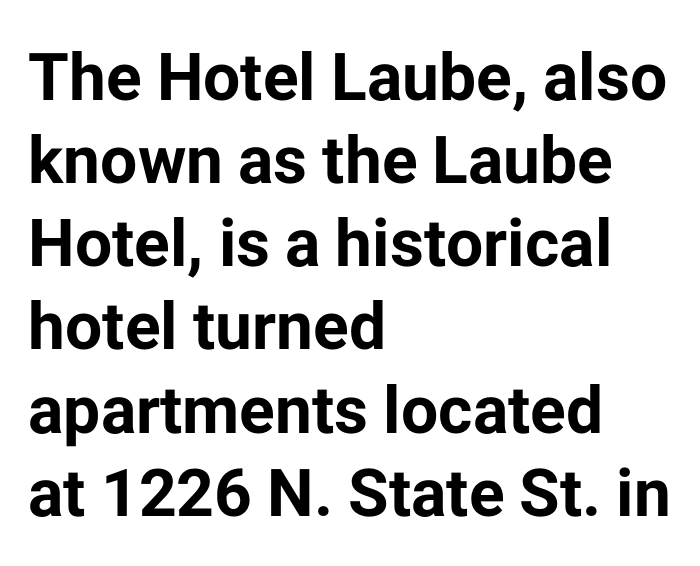
{"serif": "no", "italic": "no", "bold": "yes", "weight": "bold", "width": "normal", "stroke_contrast": "low", "x_height": "medium", "monospaced": "no", "underline": "no", "align": "left", "line_spacing": "normal", "line_spacing_ratio": 1.26, "letter_spacing": "normal", "letter_spacing_em": 0.0, "glyph_px": 66}
